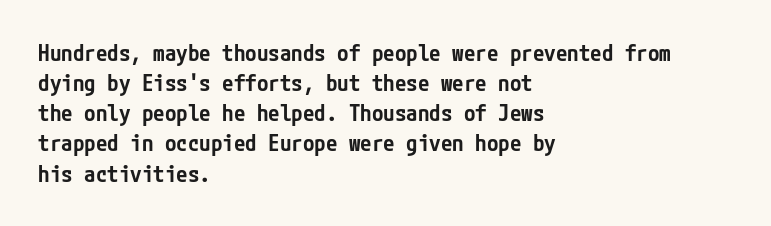
Q: Is the text bold? A: Semi-bold.
Q: Is the text italic (slanted)? A: No, it is upright.
Q: Is the text underlined? A: No.
Q: How is the paragraph aligned? A: Left-aligned.
Q: Is the spacing between letters normal or unusually wide? A: Normal.
Q: Is the spacing between lines tight, normal or loose? A: Normal.
